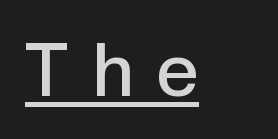
{"serif": "no", "italic": "no", "bold": "semi", "weight": "semibold", "width": "normal", "x_height": "medium", "monospaced": "no", "underline": "yes", "letter_spacing": "wide", "letter_spacing_em": 0.33, "glyph_px": 74}
